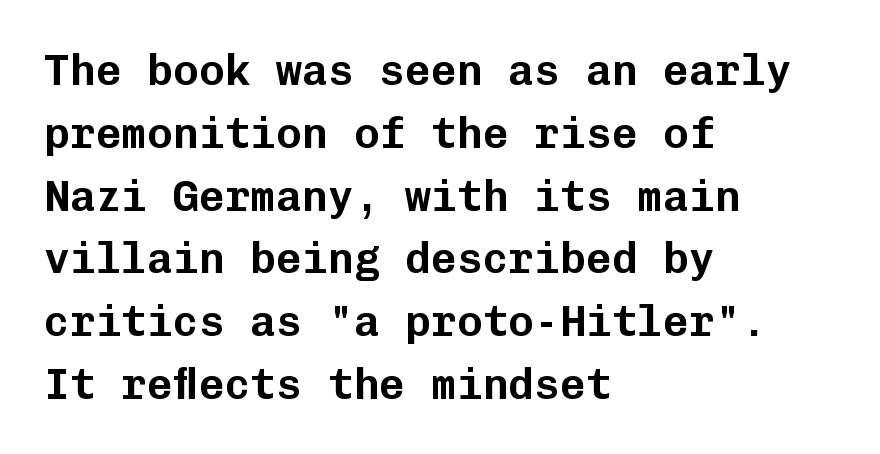
Q: Is the text italic (slanted)? A: No, it is upright.
Q: Is the typeface a serif or a sans-serif typeface? A: Sans-serif.
Q: Is the text underlined? A: No.
Q: How is the paragraph aligned? A: Left-aligned.
Q: Is the spacing between letters normal or unusually wide? A: Normal.
Q: Is the spacing between lines tight, normal or loose? A: Normal.
Q: Width (condensed, normal, or wide)? A: Normal.
Q: Stroke contrast? A: Low.
Q: x-height? A: Medium.
Q: Monospaced? A: Yes.
